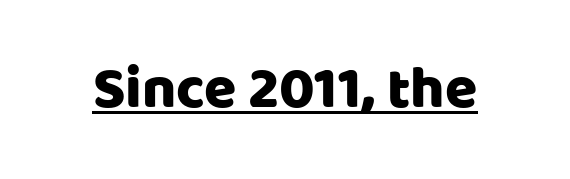
The image shows 59 px sans-serif type, upright; set normal letter spacing, underlined; low stroke contrast and a large x-height.
